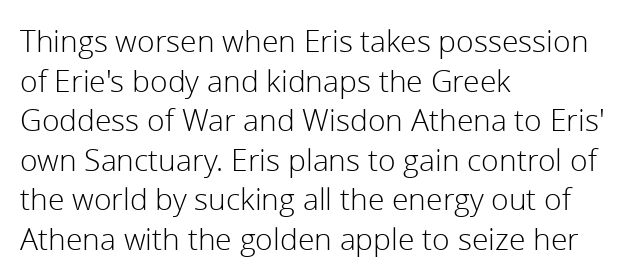
{"serif": "no", "italic": "no", "bold": "no", "weight": "light", "width": "normal", "stroke_contrast": "low", "x_height": "medium", "monospaced": "no", "underline": "no", "align": "left", "line_spacing": "normal", "line_spacing_ratio": 1.32, "letter_spacing": "normal", "letter_spacing_em": 0.0, "glyph_px": 30}
